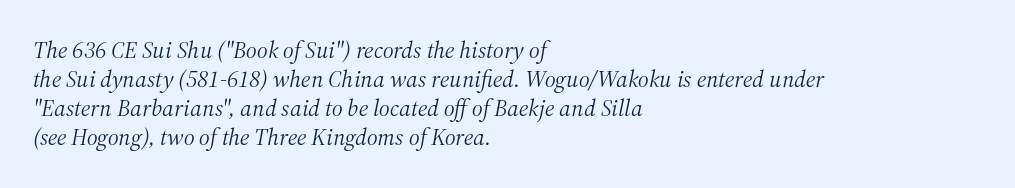
{"italic": "yes", "lean": "right", "slant_degrees": 12, "bold": "no", "underline": "no", "align": "left", "line_spacing_ratio": 1.21, "letter_spacing": "normal", "letter_spacing_em": 0.0, "glyph_px": 24}
